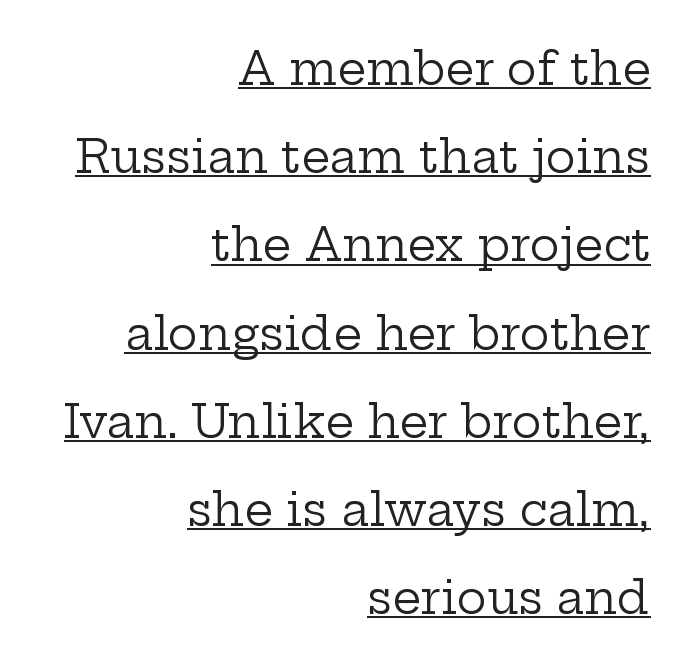
{"serif": "yes", "italic": "no", "bold": "no", "weight": "regular", "width": "wide", "stroke_contrast": "low", "x_height": "medium", "monospaced": "no", "underline": "yes", "align": "right", "line_spacing": "loose", "line_spacing_ratio": 1.96, "letter_spacing": "normal", "letter_spacing_em": 0.0, "glyph_px": 45}
